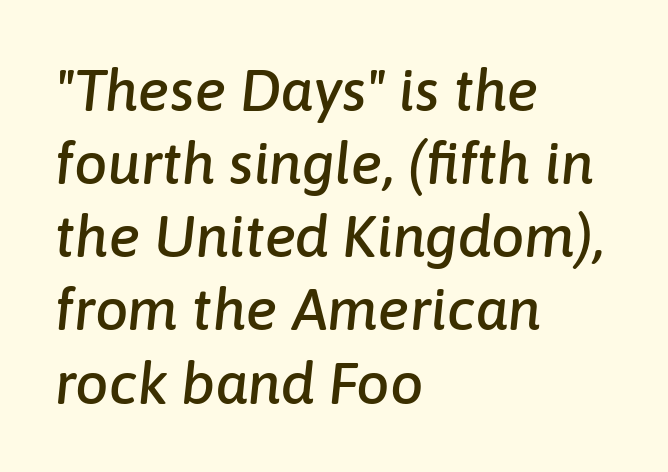
The image shows 59 px text type, italic (leaning right); set left-aligned, line spacing 1.24x, normal letter spacing, not underlined; low stroke contrast and a medium x-height.
